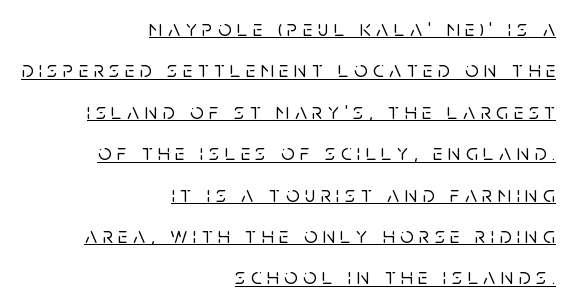
The image shows 23 px text type, upright; set right-aligned, line spacing 1.8x, unusually wide letter spacing (+0.24 em), underlined.
